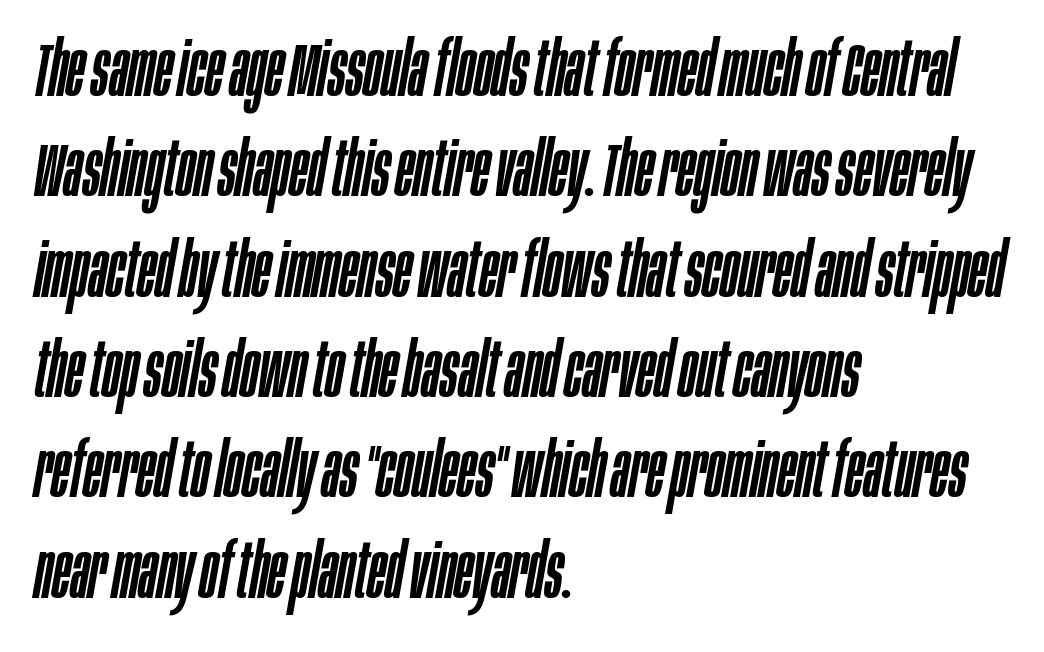
Q: Is the text italic (slanted)? A: Yes, it leans right by about 10 degrees.
Q: Is the text underlined? A: No.
Q: How is the paragraph aligned? A: Left-aligned.
Q: Is the spacing between letters normal or unusually wide? A: Normal.
Q: Is the spacing between lines tight, normal or loose? A: Normal.
Q: Width (condensed, normal, or wide)? A: Condensed.
Q: Stroke contrast? A: Low.
Q: x-height? A: Large.
Q: Monospaced? A: No.
